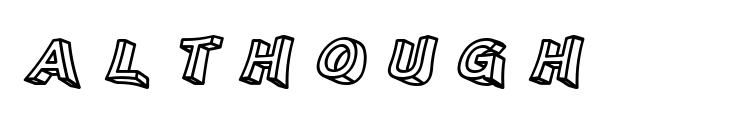
Q: Is the text italic (slanted)? A: Yes.
Q: Is the text underlined? A: No.
Q: Is the spacing between letters normal or unusually wide? A: Unusually wide.
Q: Width (condensed, normal, or wide)? A: Normal.
Q: x-height? A: Large.
Q: Monospaced? A: No.
